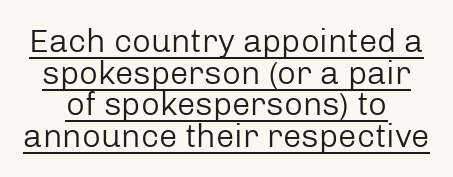
The image shows 33 px regular-weight sans-serif type, upright; set tight line spacing (0.96x), normal letter spacing, underlined; low stroke contrast and a medium x-height.
